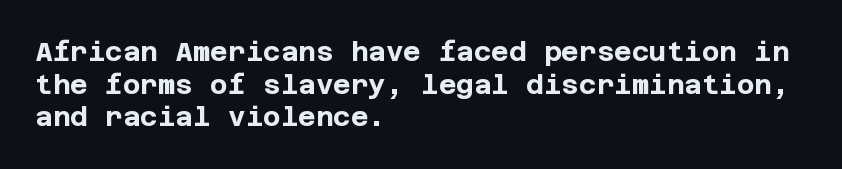
Q: Is the text bold? A: Yes.
Q: Is the text italic (slanted)? A: No, it is upright.
Q: Is the text underlined? A: No.
Q: How is the paragraph aligned? A: Left-aligned.
Q: Is the spacing between letters normal or unusually wide? A: Normal.
